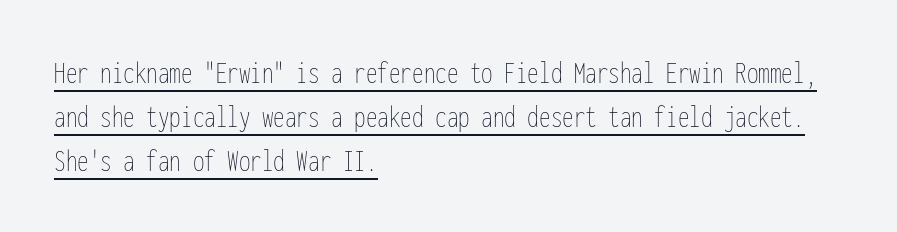
{"italic": "no", "bold": "no", "weight": "thin", "width": "condensed", "stroke_contrast": "low", "x_height": "medium", "monospaced": "yes", "underline": "yes", "align": "left", "line_spacing": "normal", "line_spacing_ratio": 1.33, "letter_spacing": "normal", "letter_spacing_em": 0.0, "glyph_px": 33}
